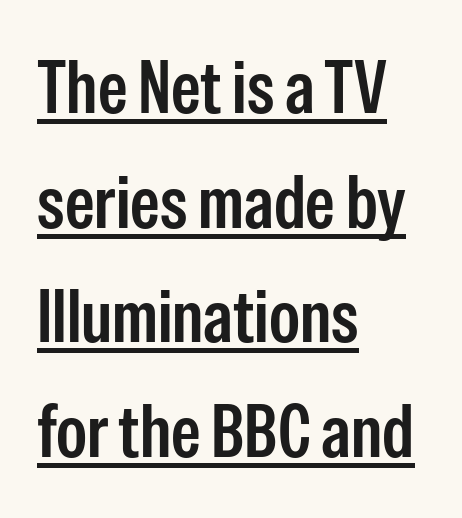
{"serif": "no", "italic": "no", "bold": "semi", "weight": "semibold", "width": "condensed", "stroke_contrast": "low", "x_height": "medium", "monospaced": "no", "underline": "yes", "align": "left", "line_spacing": "normal", "line_spacing_ratio": 1.53, "letter_spacing": "normal", "letter_spacing_em": 0.0, "glyph_px": 75}
